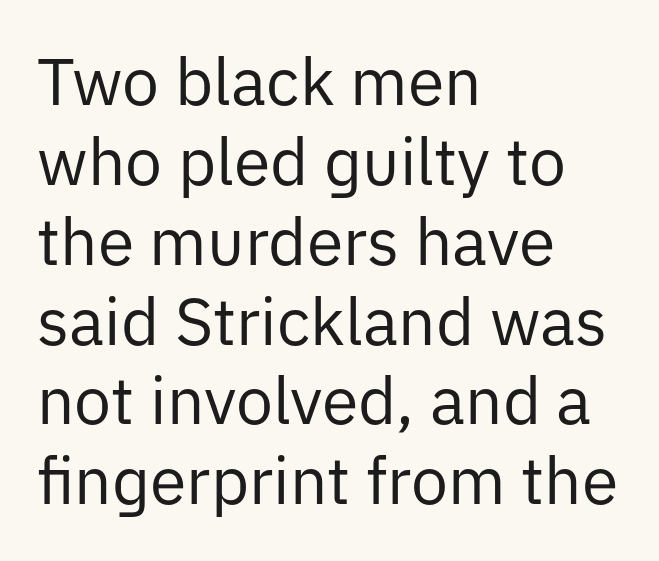
Plain, unruled lines of type. Weight: in the light-to-regular range. Spacing verdict: proportional, widths tailored to each character. No extra tracking has been applied to these lines.
